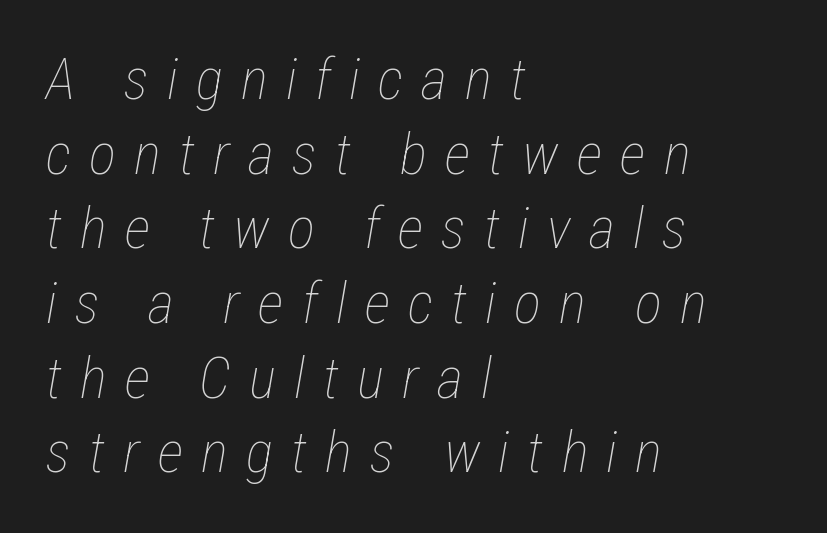
Q: Is the text bold? A: No.
Q: Is the text italic (slanted)? A: Yes, it leans right by about 12 degrees.
Q: Is the text underlined? A: No.
Q: How is the paragraph aligned? A: Left-aligned.
Q: Is the spacing between letters normal or unusually wide? A: Unusually wide.
Q: Is the spacing between lines tight, normal or loose? A: Normal.
Q: Width (condensed, normal, or wide)? A: Condensed.
Q: Stroke contrast? A: Low.
Q: x-height? A: Medium.
Q: Monospaced? A: No.
